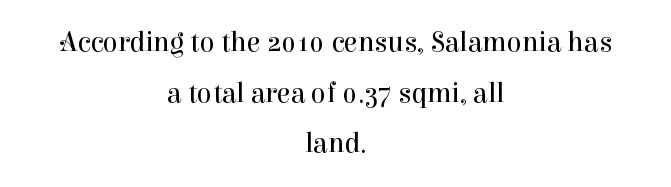
{"serif": "yes", "italic": "no", "bold": "no", "weight": "regular", "width": "normal", "stroke_contrast": "high", "x_height": "medium", "monospaced": "no", "underline": "no", "align": "center", "line_spacing_ratio": 1.81, "letter_spacing": "normal", "letter_spacing_em": 0.0, "glyph_px": 28}
